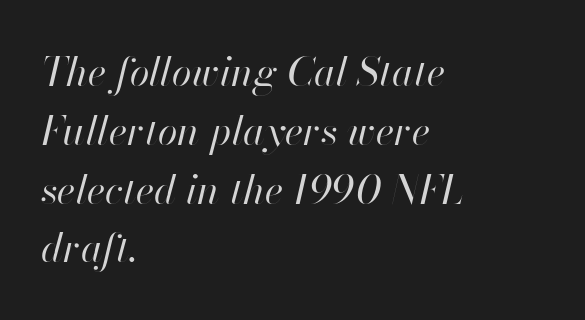
{"italic": "yes", "lean": "right", "slant_degrees": 13, "bold": "no", "weight": "regular", "width": "normal", "stroke_contrast": "high", "x_height": "small", "monospaced": "no", "underline": "no", "align": "left", "line_spacing": "normal", "line_spacing_ratio": 1.47, "letter_spacing": "normal", "letter_spacing_em": 0.0, "glyph_px": 40}
